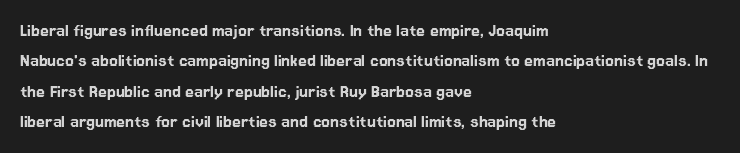
Q: Is the text italic (slanted)? A: No, it is upright.
Q: Is the text underlined? A: No.
Q: How is the paragraph aligned? A: Left-aligned.
Q: Is the spacing between letters normal or unusually wide? A: Normal.
Q: Is the spacing between lines tight, normal or loose? A: Normal.
